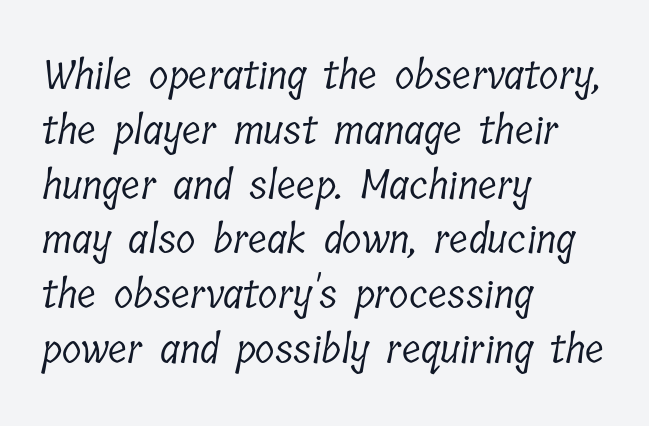
The image shows 40 px light, condensed serif type; set left-aligned, normal line spacing (1.37x), normal letter spacing, not underlined; low stroke contrast and a medium x-height.
